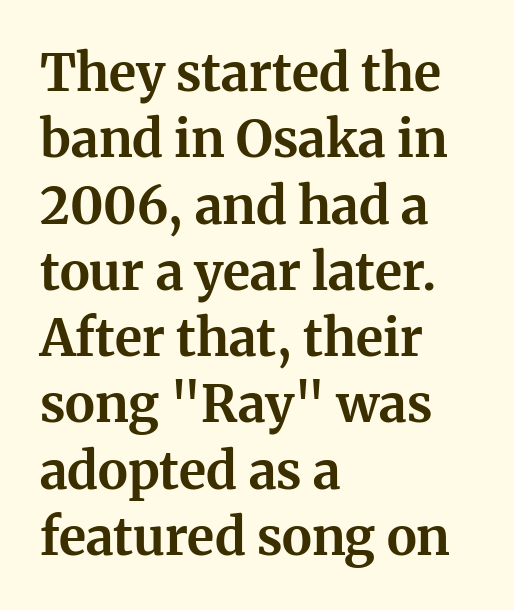
{"serif": "yes", "italic": "no", "bold": "yes", "weight": "bold", "width": "normal", "stroke_contrast": "medium", "x_height": "medium", "monospaced": "no", "underline": "no", "align": "left", "line_spacing": "normal", "line_spacing_ratio": 1.3, "letter_spacing": "normal", "letter_spacing_em": 0.0, "glyph_px": 51}
